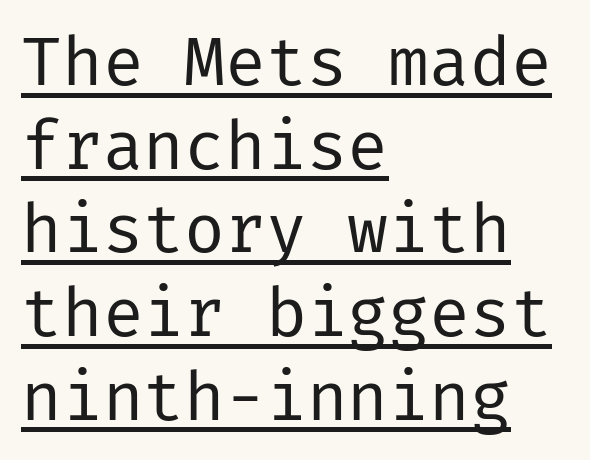
The image shows 68 px regular-weight sans-serif type, upright; set left-aligned, line spacing 1.23x, normal letter spacing, underlined; low stroke contrast and a medium x-height.
